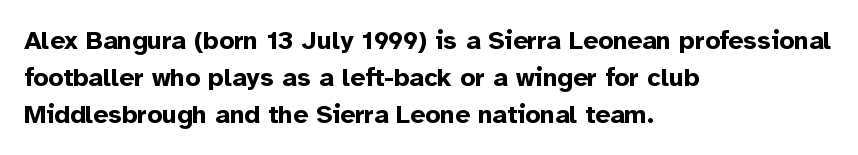
The image shows 26 px bold type, upright; set left-aligned, normal line spacing (1.42x), normal letter spacing, not underlined.
